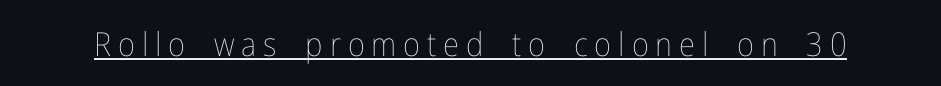
Q: Is the text bold? A: No.
Q: Is the text italic (slanted)? A: No, it is upright.
Q: Is the text underlined? A: Yes.
Q: Is the spacing between letters normal or unusually wide? A: Unusually wide.
Q: Width (condensed, normal, or wide)? A: Condensed.
Q: Stroke contrast? A: Low.
Q: x-height? A: Medium.
Q: Monospaced? A: No.
